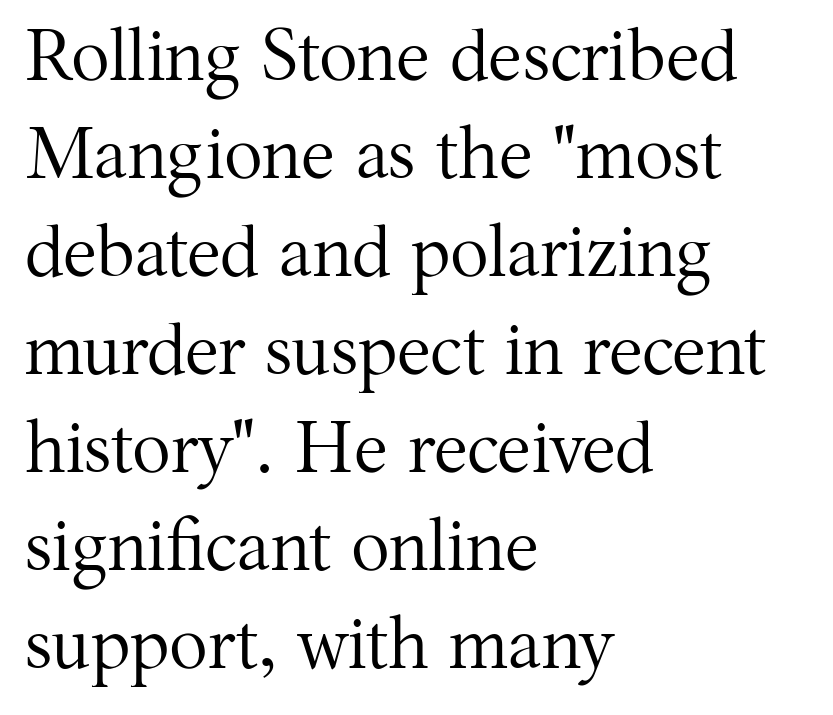
{"serif": "yes", "italic": "no", "bold": "no", "weight": "regular", "width": "normal", "stroke_contrast": "medium", "x_height": "medium", "monospaced": "no", "underline": "no", "align": "left", "line_spacing": "normal", "line_spacing_ratio": 1.36, "letter_spacing": "normal", "letter_spacing_em": 0.0, "glyph_px": 72}
